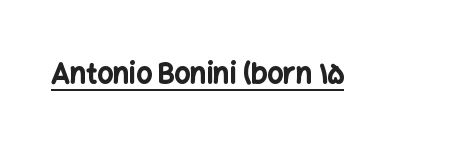
These lines are composed in type without serifs. How are the letters spaced? Ordinarily, with no added tracking. Caption: bold face, heavy strokes. This is underlined copy, the kind a proofreader might mark for attention. This sample uses an upright cut, with every glyph sitting square on the baseline. Each letter keeps its own natural width here, so spacing adapts to shape.
